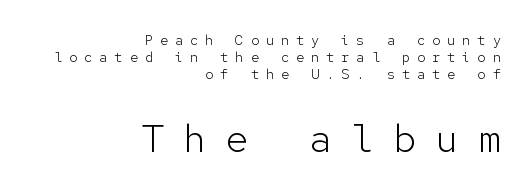
{"serif": "no", "italic": "no", "bold": "no", "weight": "light", "width": "normal", "stroke_contrast": "low", "x_height": "medium", "monospaced": "yes", "underline": "no", "align": "right", "line_spacing_ratio": 1.2, "letter_spacing": "wide", "letter_spacing_em": 0.48, "larger_block": "second", "size_ratio": 2.79, "glyph_px": 39}
